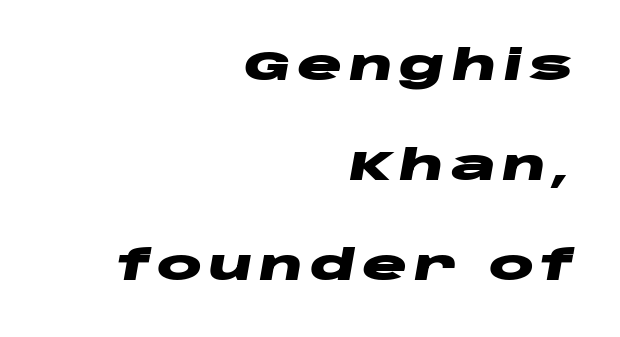
Posture: slanted. The strip under each line holds only bare page. Does the weight exceed regular? Yes, all the way to bold. The letters advance in unequal steps, a hallmark of proportional type. The paragraph shown leans on its right margin. Rows of type keep a wide berth in the vertical direction.
